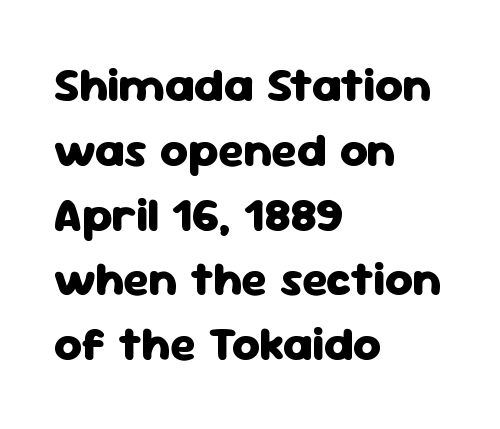
Q: Is the text bold? A: Yes.
Q: Is the text italic (slanted)? A: No, it is upright.
Q: Is the typeface a serif or a sans-serif typeface? A: Sans-serif.
Q: Is the text underlined? A: No.
Q: How is the paragraph aligned? A: Left-aligned.
Q: Is the spacing between letters normal or unusually wide? A: Normal.
Q: Is the spacing between lines tight, normal or loose? A: Normal.
Q: Width (condensed, normal, or wide)? A: Normal.
Q: Stroke contrast? A: Low.
Q: x-height? A: Medium.
Q: Monospaced? A: No.
